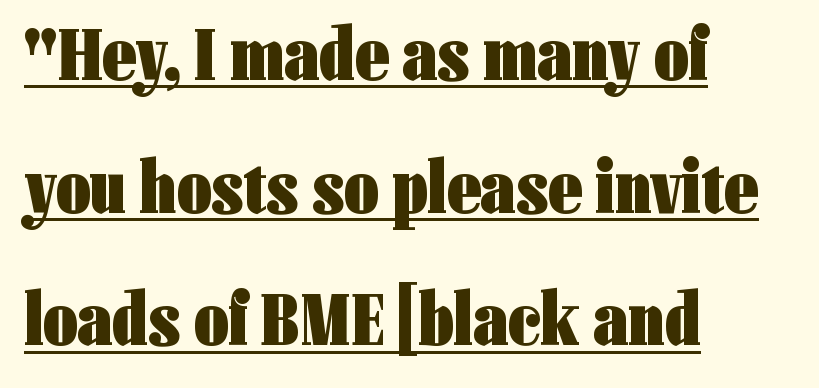
{"serif": "no", "italic": "no", "bold": "yes", "weight": "heavy", "width": "condensed", "stroke_contrast": "low", "x_height": "medium", "monospaced": "no", "underline": "yes", "align": "left", "line_spacing_ratio": 1.77, "letter_spacing": "normal", "letter_spacing_em": 0.0, "glyph_px": 75}
